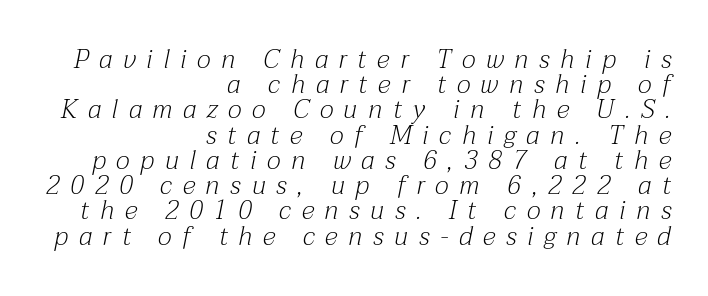
The image shows 26 px text type, italic (leaning right); set right-aligned, tight line spacing (0.97x), unusually wide letter spacing (+0.41 em), not underlined.
